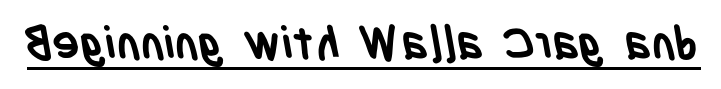
{"serif": "no", "bold": "yes", "weight": "semibold", "width": "condensed", "stroke_contrast": "low", "x_height": "large", "monospaced": "no", "underline": "yes", "letter_spacing": "normal", "letter_spacing_em": 0.0, "glyph_px": 46}
